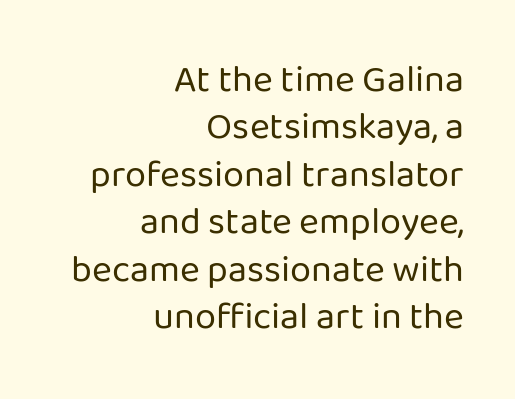
Q: Is the text bold? A: No.
Q: Is the text italic (slanted)? A: No, it is upright.
Q: Is the typeface a serif or a sans-serif typeface? A: Sans-serif.
Q: Is the text underlined? A: No.
Q: How is the paragraph aligned? A: Right-aligned.
Q: Is the spacing between letters normal or unusually wide? A: Normal.
Q: Is the spacing between lines tight, normal or loose? A: Normal.
Q: Width (condensed, normal, or wide)? A: Normal.
Q: Stroke contrast? A: Low.
Q: x-height? A: Medium.
Q: Monospaced? A: No.
